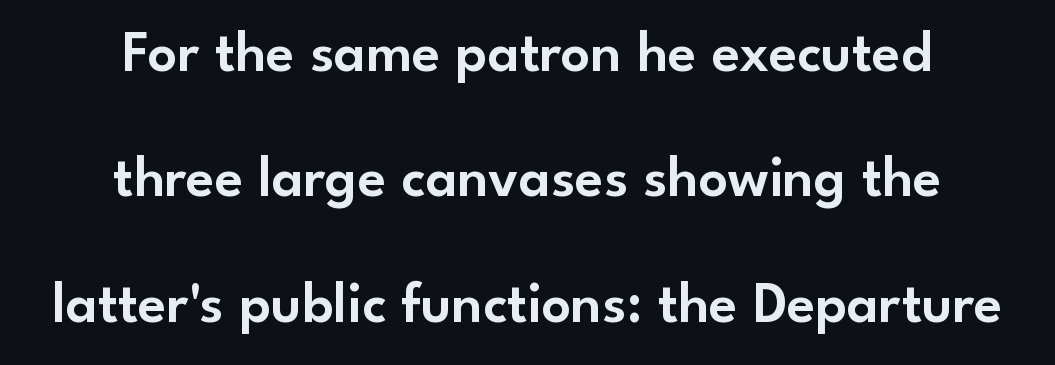
{"serif": "no", "italic": "no", "width": "normal", "stroke_contrast": "low", "x_height": "small", "monospaced": "no", "underline": "no", "align": "center", "line_spacing": "loose", "line_spacing_ratio": 2.16, "letter_spacing": "normal", "letter_spacing_em": 0.0, "glyph_px": 58}
